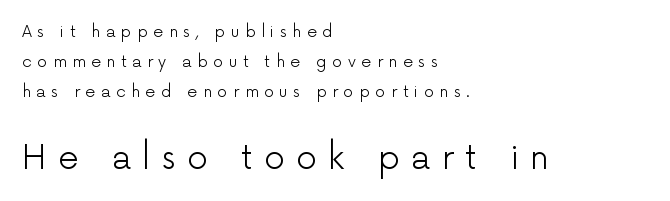
The image shows 33 px light sans-serif type, upright; set left-aligned, line spacing 1.86x, unusually wide letter spacing (+0.34 em), not underlined; the second (bottom) block is 2.06x larger; low stroke contrast and a medium x-height.
